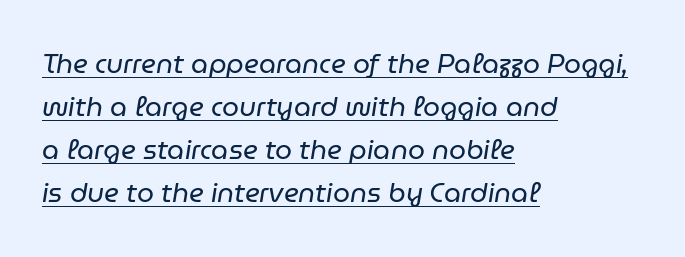
The image shows 27 px text type, italic (leaning right); set left-aligned, normal line spacing (1.59x), normal letter spacing, underlined.
